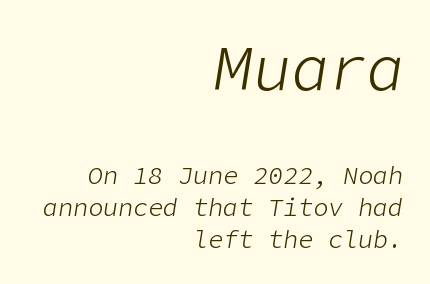
The image shows 63 px light type, italic (leaning right); set right-aligned, normal line spacing (1.28x), normal letter spacing, not underlined; the first (top) block is 2.52x larger; low stroke contrast and a medium x-height.
